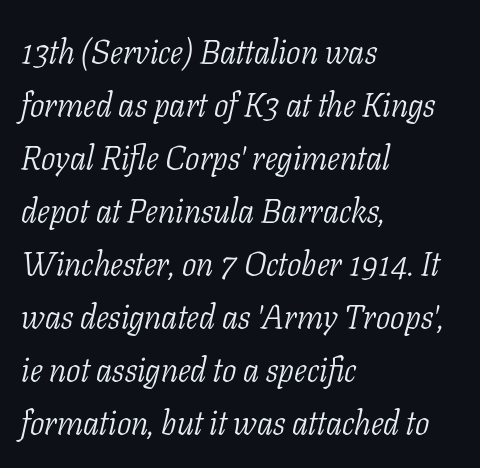
The image shows 34 px light, condensed serif type, italic (leaning right); set left-aligned, normal line spacing (1.56x), normal letter spacing, not underlined; low stroke contrast and a medium x-height.
